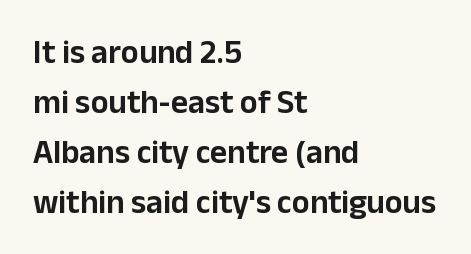
{"serif": "no", "italic": "no", "width": "normal", "stroke_contrast": "low", "x_height": "medium", "monospaced": "no", "underline": "no", "align": "left", "line_spacing": "normal", "line_spacing_ratio": 1.52, "letter_spacing": "normal", "letter_spacing_em": 0.0, "glyph_px": 33}
